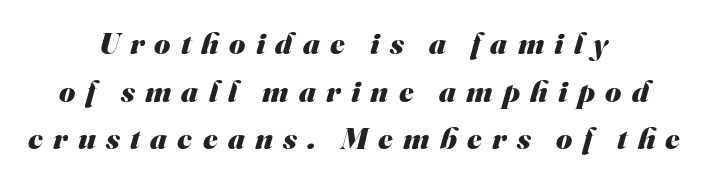
Q: Is the text bold? A: Yes.
Q: Is the typeface a serif or a sans-serif typeface? A: Sans-serif.
Q: Is the text underlined? A: No.
Q: How is the paragraph aligned? A: Centered.
Q: Is the spacing between letters normal or unusually wide? A: Unusually wide.
Q: Is the spacing between lines tight, normal or loose? A: Normal.
Q: Width (condensed, normal, or wide)? A: Normal.
Q: Stroke contrast? A: Medium.
Q: x-height? A: Small.
Q: Monospaced? A: No.
